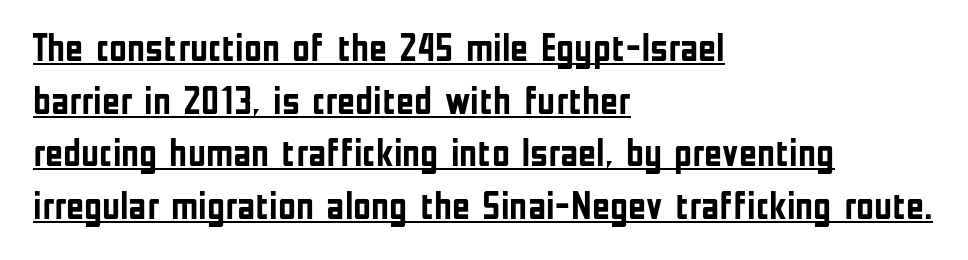
The image shows 39 px semibold, condensed sans-serif type, upright; set left-aligned, normal line spacing (1.35x), normal letter spacing, underlined; low stroke contrast and a medium x-height.
